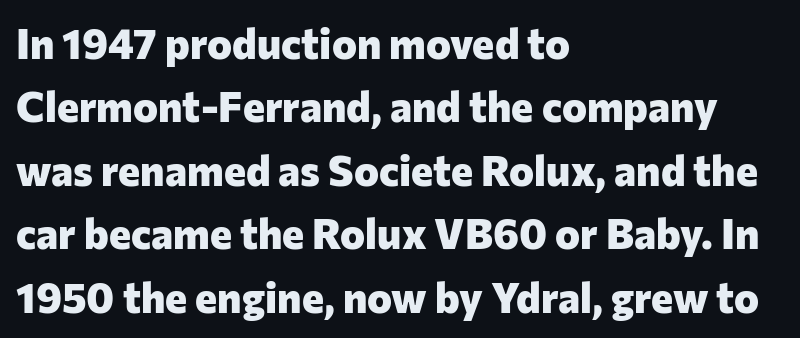
Q: Is the text bold? A: Yes.
Q: Is the text italic (slanted)? A: No, it is upright.
Q: Is the typeface a serif or a sans-serif typeface? A: Sans-serif.
Q: Is the text underlined? A: No.
Q: How is the paragraph aligned? A: Left-aligned.
Q: Is the spacing between letters normal or unusually wide? A: Normal.
Q: Is the spacing between lines tight, normal or loose? A: Normal.
Q: Width (condensed, normal, or wide)? A: Normal.
Q: Stroke contrast? A: Low.
Q: x-height? A: Medium.
Q: Monospaced? A: No.
